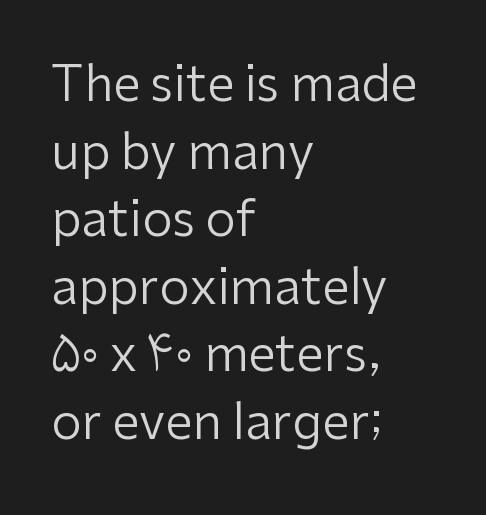
The image shows 49 px regular-weight sans-serif type, upright; set left-aligned, normal line spacing (1.38x), normal letter spacing, not underlined; low stroke contrast and a medium x-height.
